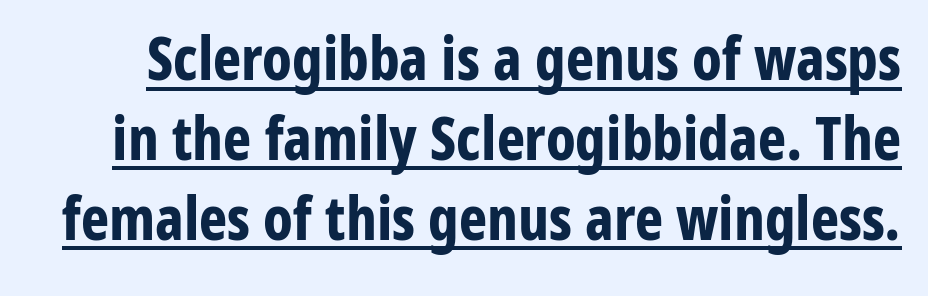
The image shows 60 px bold, condensed sans-serif type, upright; set normal line spacing (1.33x), normal letter spacing, underlined; low stroke contrast and a medium x-height.
